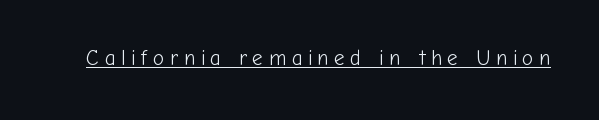
Caption: lettering with a line underneath. Honestly, the letter spacing is so wide it's the main thing you notice. When letters stand straight like this, we call the style roman or upright. Heft: none added — not bold.
